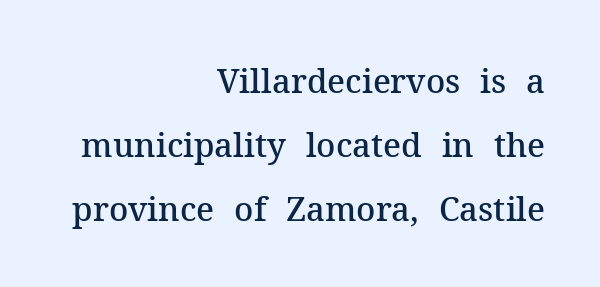
Ordinary non-slanted type is in use. The type family on display is of the serif kind. This rendering features lettering with no underline. Honestly, the letter spacing is just normal — you wouldn't notice it.
